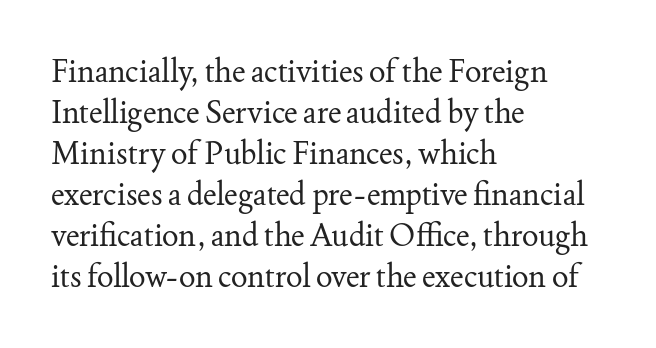
Q: Is the text bold? A: No.
Q: Is the text italic (slanted)? A: No, it is upright.
Q: Is the typeface a serif or a sans-serif typeface? A: Serif.
Q: Is the text underlined? A: No.
Q: How is the paragraph aligned? A: Left-aligned.
Q: Is the spacing between letters normal or unusually wide? A: Normal.
Q: Is the spacing between lines tight, normal or loose? A: Normal.
Q: Width (condensed, normal, or wide)? A: Normal.
Q: Stroke contrast? A: Medium.
Q: x-height? A: Small.
Q: Monospaced? A: No.
